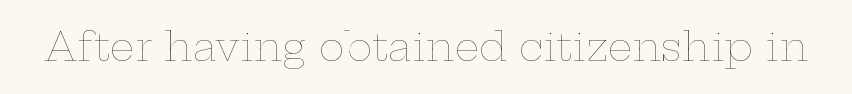
The image shows 39 px thin, wide type, upright; set normal letter spacing, not underlined; low stroke contrast and a medium x-height.
